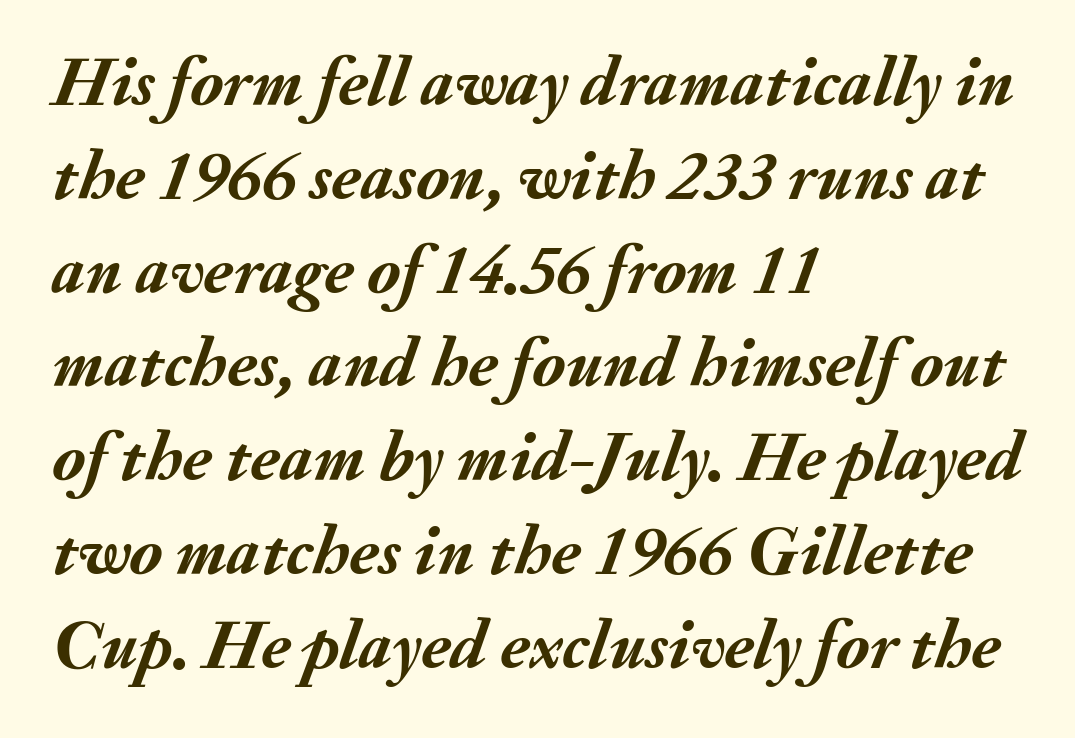
A typesetter would call this leading conventional body-copy spacing. You could not count columns in this text — the font is proportionally spaced. The axis of the letterforms is tilted away from vertical. Default kerning and tracking; the words read as compact shapes.
